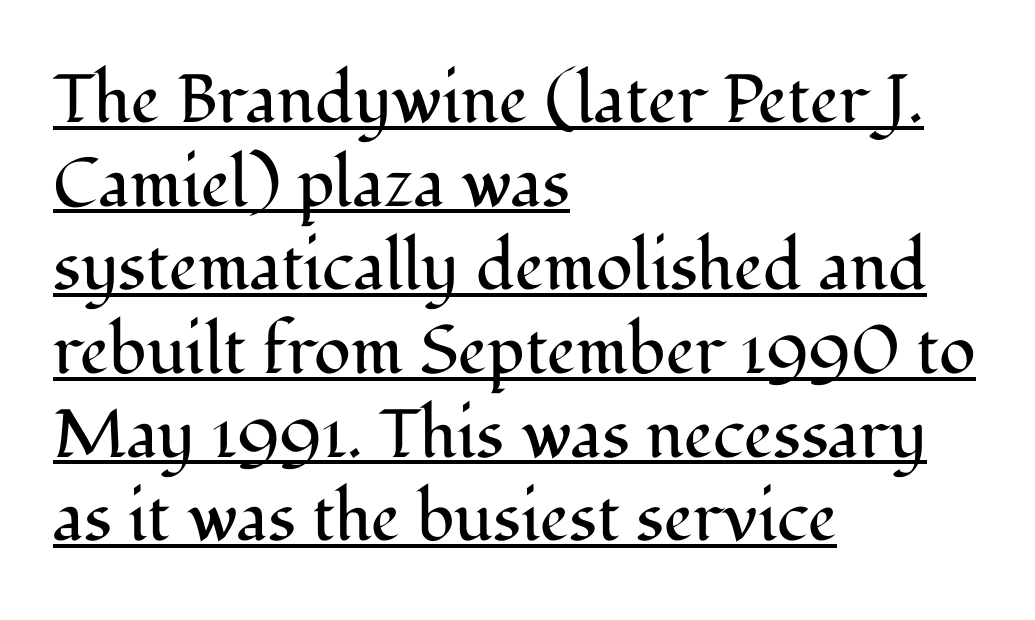
The image shows 68 px regular-weight serif type, upright; set left-aligned, line spacing 1.23x, normal letter spacing, underlined; medium stroke contrast and a medium x-height.
